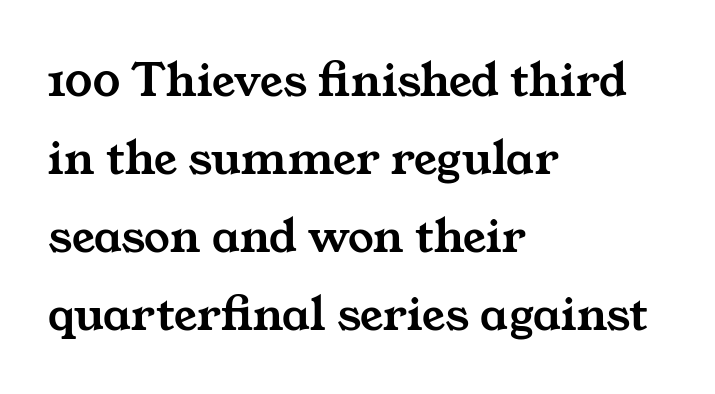
The foot of each line stays bare and open. What stands out about the letter spacing? Nothing — it is the standard amount. Does the copy run flush right? No — it runs flush left. Looks like regular typesetting: each glyph gets only the width it needs. Evenly set lines give the paragraph a standard silhouette. Regarding serifs, this sample has them.
